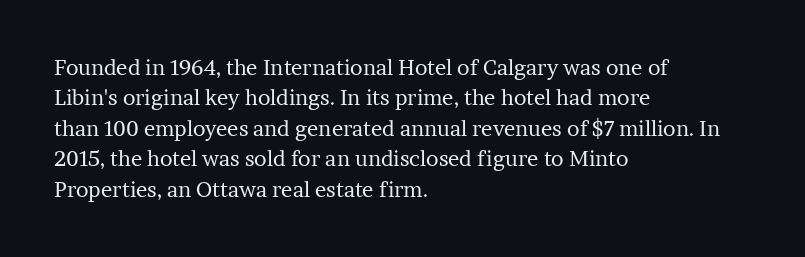
Q: Is the text bold? A: No.
Q: Is the text italic (slanted)? A: No, it is upright.
Q: Is the text underlined? A: No.
Q: How is the paragraph aligned? A: Left-aligned.
Q: Is the spacing between letters normal or unusually wide? A: Normal.
Q: Is the spacing between lines tight, normal or loose? A: Normal.
